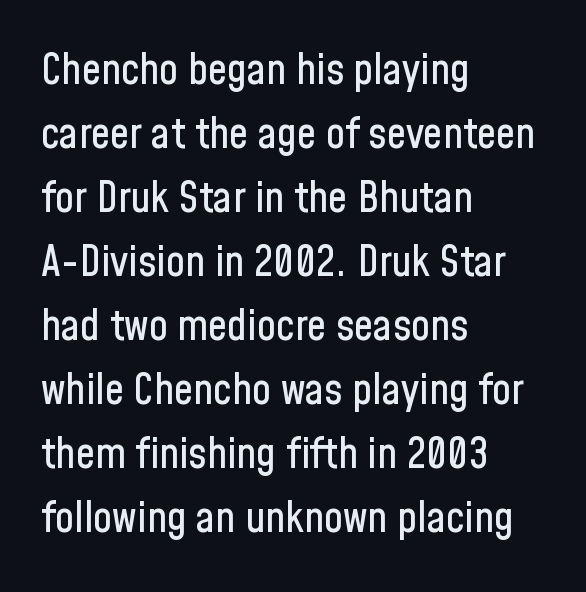
Q: Is the text italic (slanted)? A: No, it is upright.
Q: Is the typeface a serif or a sans-serif typeface? A: Sans-serif.
Q: Is the text underlined? A: No.
Q: How is the paragraph aligned? A: Left-aligned.
Q: Is the spacing between letters normal or unusually wide? A: Normal.
Q: Is the spacing between lines tight, normal or loose? A: Normal.
Q: Width (condensed, normal, or wide)? A: Condensed.
Q: Stroke contrast? A: Low.
Q: x-height? A: Medium.
Q: Monospaced? A: No.
